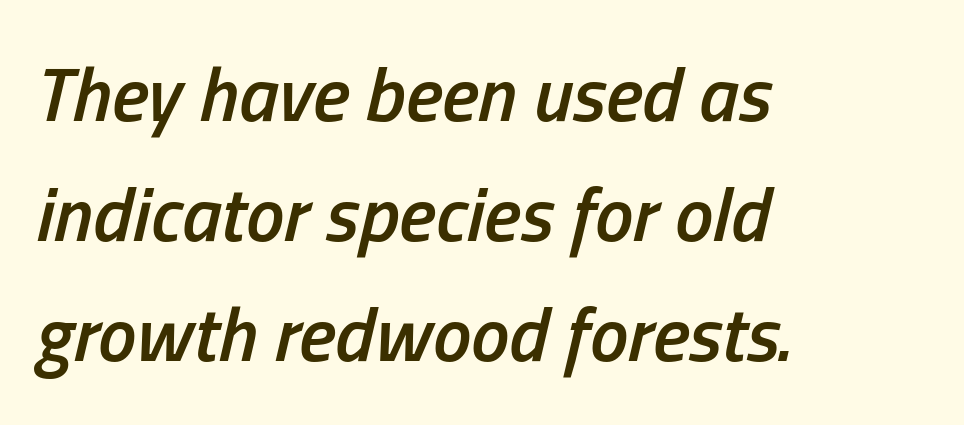
Q: Is the text bold? A: Semi-bold.
Q: Is the text italic (slanted)? A: Yes, it leans right by about 13 degrees.
Q: Is the text underlined? A: No.
Q: How is the paragraph aligned? A: Left-aligned.
Q: Is the spacing between letters normal or unusually wide? A: Normal.
Q: Is the spacing between lines tight, normal or loose? A: Normal.
Q: Width (condensed, normal, or wide)? A: Condensed.
Q: Stroke contrast? A: Low.
Q: x-height? A: Medium.
Q: Monospaced? A: No.
